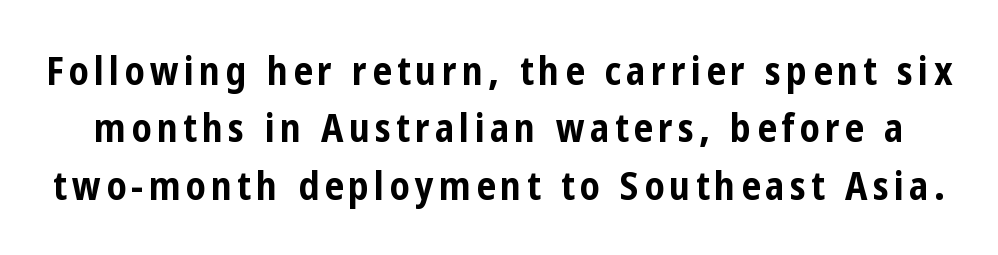
The image shows 39 px bold, condensed sans-serif type, upright; set normal line spacing (1.47x), not underlined; low stroke contrast and a medium x-height.
